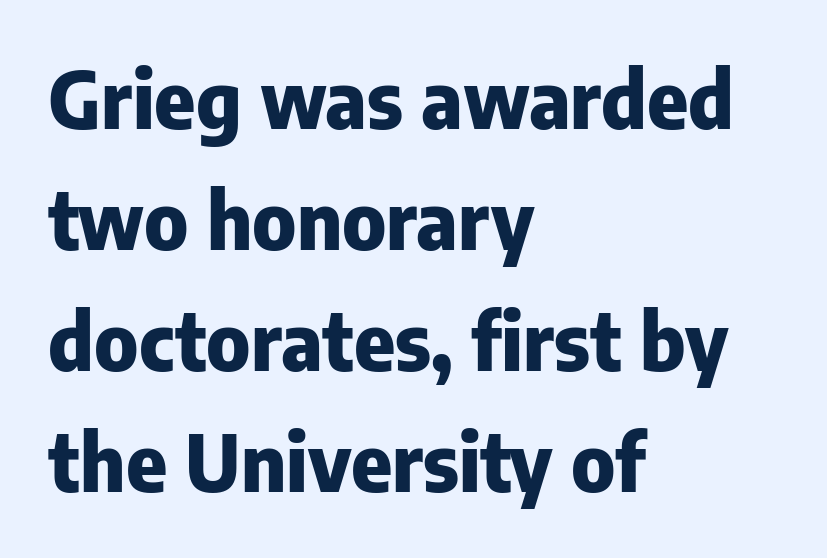
The image shows 78 px heavy sans-serif type, upright; set left-aligned, normal line spacing (1.55x), normal letter spacing, not underlined; low stroke contrast and a medium x-height.
